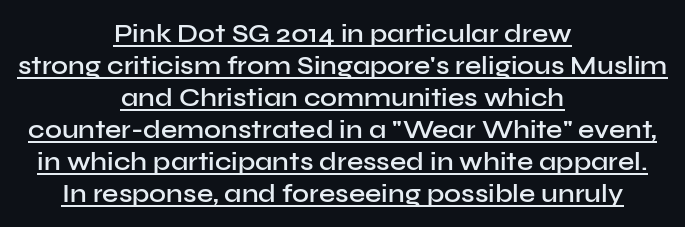
Q: Is the text bold? A: Semi-bold.
Q: Is the text italic (slanted)? A: No, it is upright.
Q: Is the text underlined? A: Yes.
Q: How is the paragraph aligned? A: Centered.
Q: Is the spacing between letters normal or unusually wide? A: Normal.
